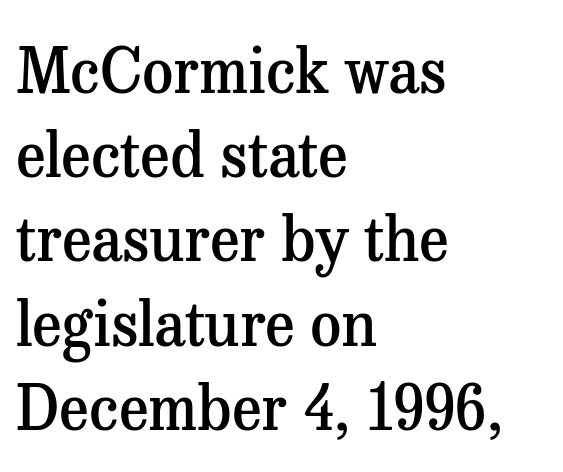
The image shows 61 px semibold serif type, upright; set left-aligned, normal line spacing (1.38x), normal letter spacing, not underlined; medium stroke contrast and a medium x-height.
